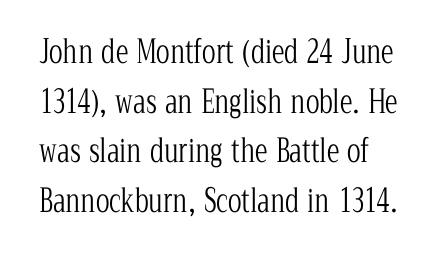
Q: Is the text bold? A: No.
Q: Is the text italic (slanted)? A: No, it is upright.
Q: Is the typeface a serif or a sans-serif typeface? A: Serif.
Q: Is the text underlined? A: No.
Q: Is the spacing between letters normal or unusually wide? A: Normal.
Q: Is the spacing between lines tight, normal or loose? A: Normal.
Q: Width (condensed, normal, or wide)? A: Condensed.
Q: Stroke contrast? A: Low.
Q: x-height? A: Medium.
Q: Monospaced? A: No.
